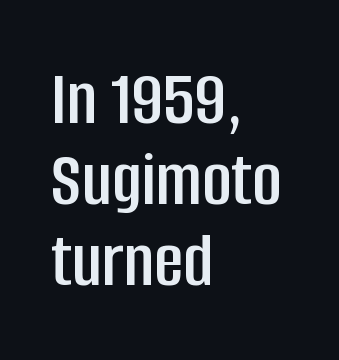
Q: Is the text italic (slanted)? A: No, it is upright.
Q: Is the typeface a serif or a sans-serif typeface? A: Sans-serif.
Q: Is the text underlined? A: No.
Q: How is the paragraph aligned? A: Left-aligned.
Q: Is the spacing between letters normal or unusually wide? A: Normal.
Q: Is the spacing between lines tight, normal or loose? A: Tight.
Q: Width (condensed, normal, or wide)? A: Condensed.
Q: Stroke contrast? A: Low.
Q: x-height? A: Large.
Q: Monospaced? A: No.
